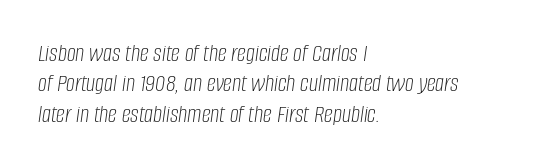
Q: Is the text bold? A: No.
Q: Is the text italic (slanted)? A: Yes, it leans right by about 8 degrees.
Q: Is the text underlined? A: No.
Q: How is the paragraph aligned? A: Left-aligned.
Q: Is the spacing between letters normal or unusually wide? A: Normal.
